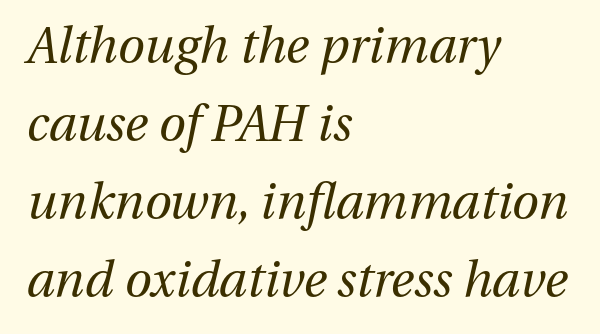
Is the block centered? No — it sits flush against the left margin. A normal amount of white space separates one row of letters from the next. Observe the ordinary spacing: letters are neighbours, not strangers. Looks like regular typesetting: each glyph gets only the width it needs. Stems here are at most as thick as an everyday book face. A clean baseline with only descenders dipping below it.
